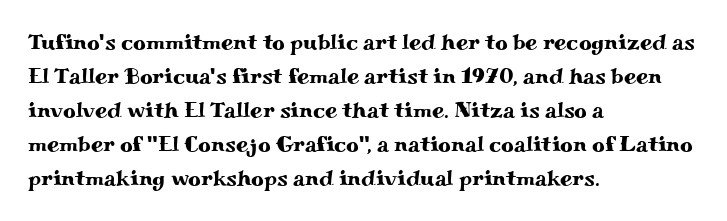
The image shows 22 px text type, upright; set left-aligned, normal line spacing (1.55x), normal letter spacing, not underlined.
